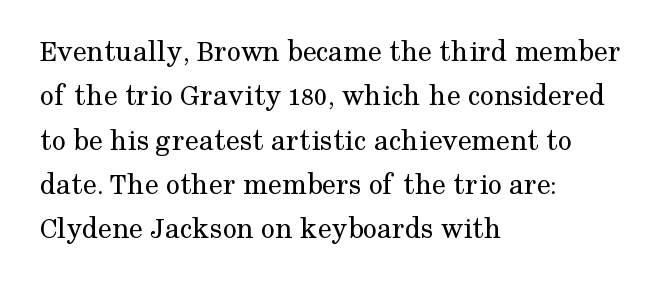
There is no visible air inserted between adjacent glyphs. Varying glyph widths throughout — classic text-font behaviour. These lines are set flush left with a ragged right edge. Stem width sits at or under what a default text font uses. Quick note: not italic, upright.
